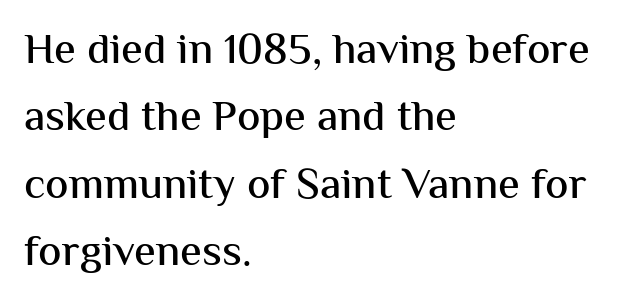
The image shows 44 px sans-serif type, upright; set left-aligned, normal line spacing (1.53x), normal letter spacing, not underlined; medium stroke contrast and a medium x-height.
